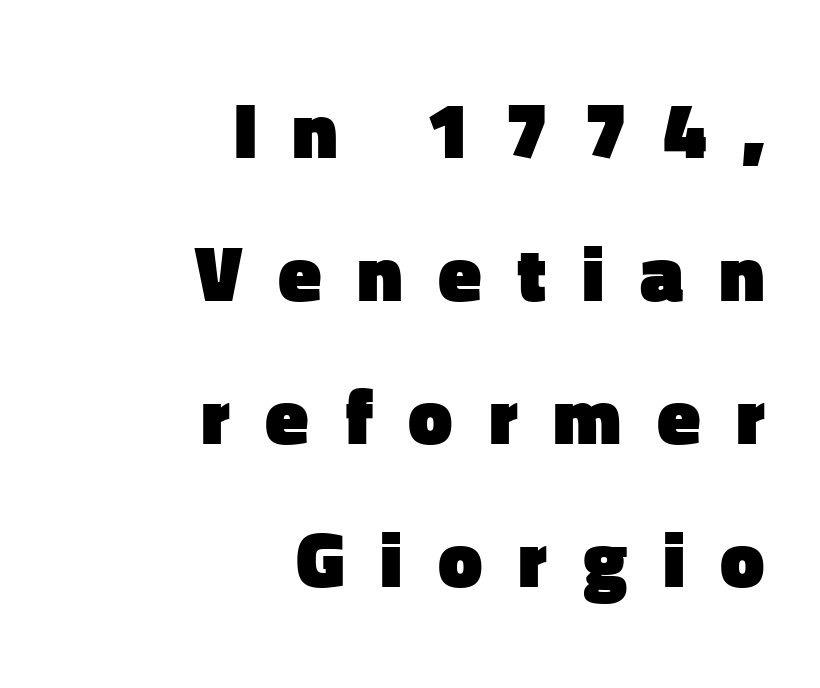
The image shows 79 px heavy sans-serif type, upright; set right-aligned, line spacing 1.81x, unusually wide letter spacing (+0.45 em), not underlined; low stroke contrast and a medium x-height.
